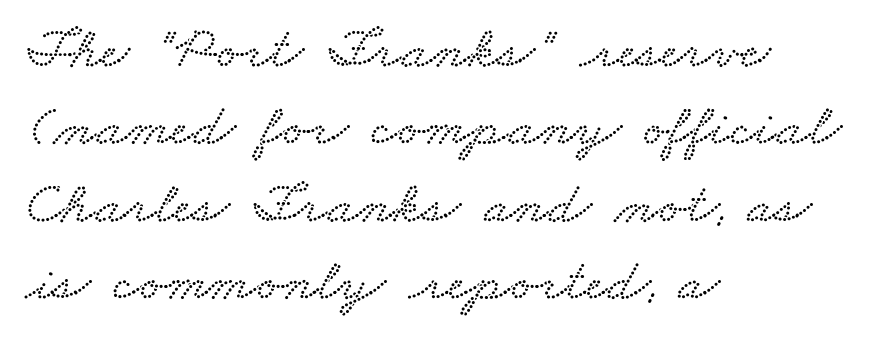
The image shows 60 px wide type; set left-aligned, normal line spacing (1.29x), normal letter spacing, not underlined; low stroke contrast and a small x-height.
